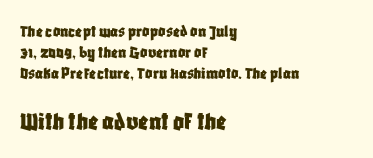
The image shows 27 px text type, upright; set left-aligned, line spacing 1.16x, normal letter spacing, not underlined; the second (bottom) block is 1.5x larger.
